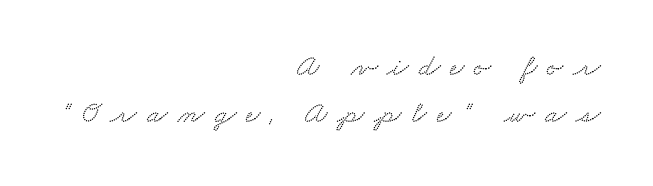
Q: Is the text underlined? A: No.
Q: How is the paragraph aligned? A: Right-aligned.
Q: Is the spacing between letters normal or unusually wide? A: Unusually wide.
Q: Is the spacing between lines tight, normal or loose? A: Normal.
Q: Width (condensed, normal, or wide)? A: Wide.
Q: Stroke contrast? A: Low.
Q: x-height? A: Small.
Q: Monospaced? A: No.
